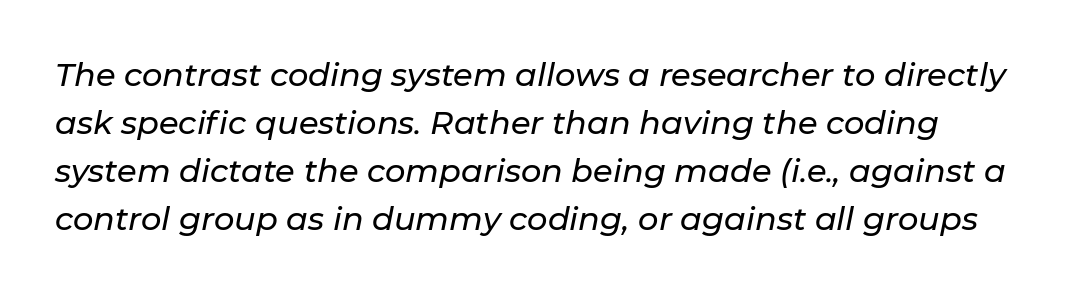
The image shows 32 px text type, italic (leaning right); set normal line spacing (1.5x), normal letter spacing, not underlined; low stroke contrast and a medium x-height.
